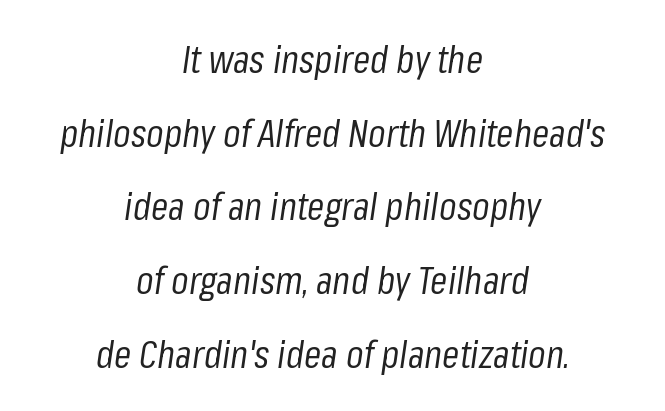
The image shows 39 px regular-weight, condensed type, italic (leaning right); set centered, line spacing 1.89x, normal letter spacing, not underlined; low stroke contrast and a medium x-height.
